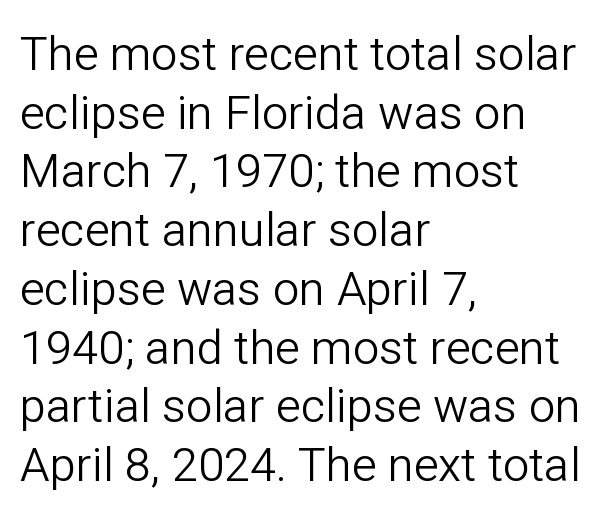
Here the glyphs are tracked normally, forming tight word shapes. Is this a fixed-width face? No — the glyphs have proportional, varying widths. Heaviness? Minimal to ordinary, like unemphasized prose. Reading down the column, the eye jumps a familiar distance to each next line.
